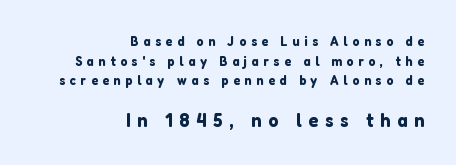
{"italic": "no", "underline": "no", "align": "right", "line_spacing": "normal", "line_spacing_ratio": 1.41, "letter_spacing": "wide", "letter_spacing_em": 0.33, "larger_block": "second", "size_ratio": 1.43, "glyph_px": 20}
